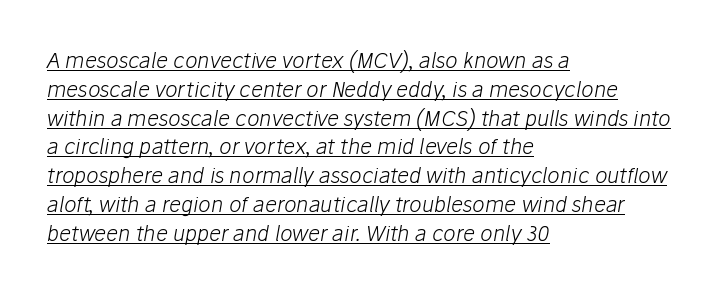
Q: Is the text bold? A: No.
Q: Is the text italic (slanted)? A: Yes, it leans right by about 10 degrees.
Q: Is the text underlined? A: Yes.
Q: How is the paragraph aligned? A: Left-aligned.
Q: Is the spacing between letters normal or unusually wide? A: Normal.
Q: Is the spacing between lines tight, normal or loose? A: Normal.
